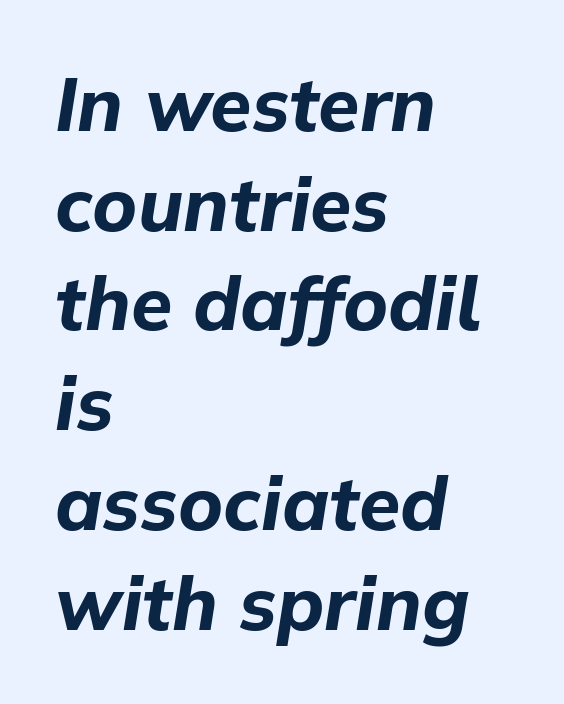
Q: Is the text bold? A: Yes.
Q: Is the text italic (slanted)? A: Yes, it leans right by about 9 degrees.
Q: Is the text underlined? A: No.
Q: How is the paragraph aligned? A: Left-aligned.
Q: Is the spacing between letters normal or unusually wide? A: Normal.
Q: Is the spacing between lines tight, normal or loose? A: Normal.
Q: Width (condensed, normal, or wide)? A: Normal.
Q: Stroke contrast? A: Low.
Q: x-height? A: Medium.
Q: Monospaced? A: No.
